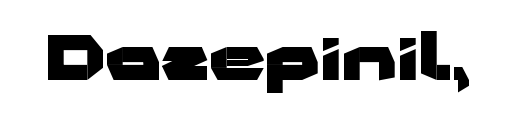
Heavy, bold letterforms. Think of a printed novel: that variable character pitch is what you see here. Short note: letters normally spaced. Characters remain perfectly vertical along every line. Note: no serifs on the glyphs. Has an underline been added? It has not.
